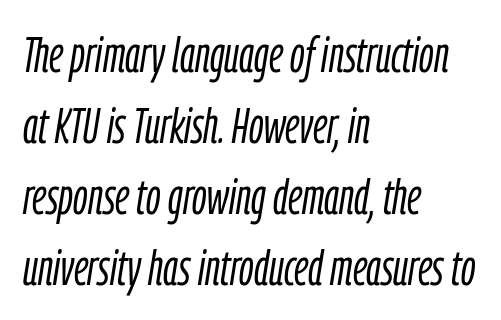
{"italic": "yes", "lean": "right", "slant_degrees": 9, "bold": "no", "weight": "light", "width": "condensed", "stroke_contrast": "low", "x_height": "medium", "monospaced": "no", "underline": "no", "align": "left", "line_spacing": "normal", "line_spacing_ratio": 1.42, "letter_spacing": "normal", "letter_spacing_em": 0.0, "glyph_px": 50}
